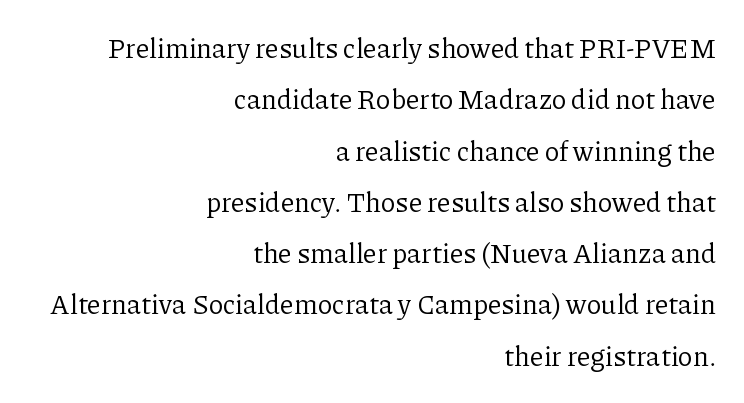
Q: Is the text bold? A: No.
Q: Is the text italic (slanted)? A: No, it is upright.
Q: Is the text underlined? A: No.
Q: How is the paragraph aligned? A: Right-aligned.
Q: Is the spacing between letters normal or unusually wide? A: Normal.
Q: Is the spacing between lines tight, normal or loose? A: Loose.
